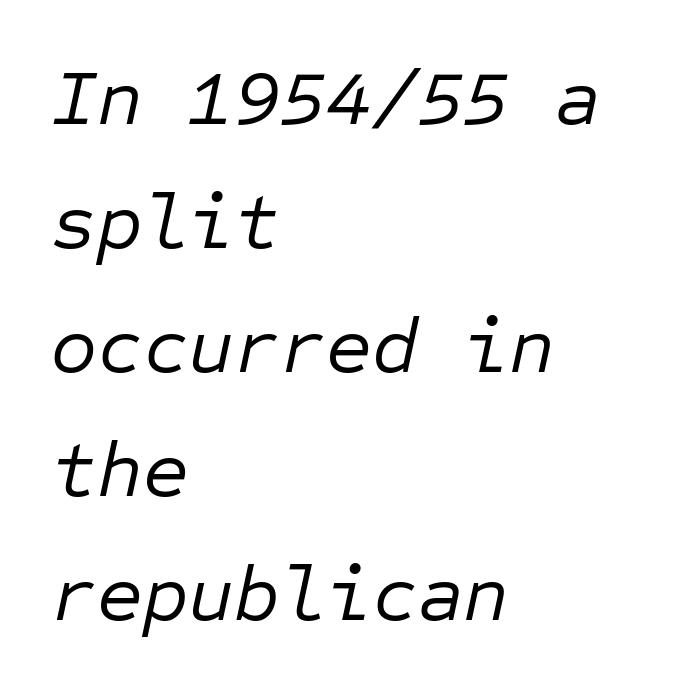
{"italic": "yes", "lean": "right", "slant_degrees": 12, "bold": "no", "weight": "regular", "width": "normal", "stroke_contrast": "low", "x_height": "medium", "monospaced": "yes", "underline": "no", "align": "left", "line_spacing": "normal", "line_spacing_ratio": 1.57, "letter_spacing": "normal", "letter_spacing_em": 0.0, "glyph_px": 79}
